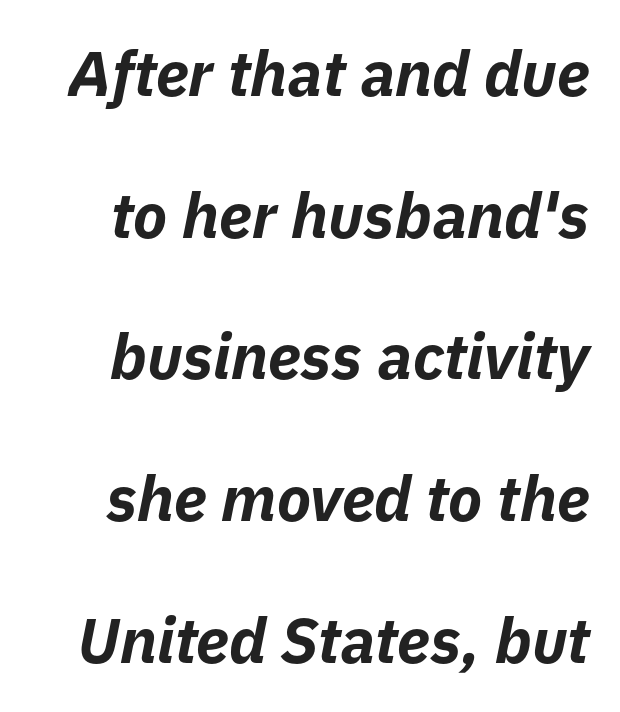
You'd pick this weight for a headline — it's a proper bold. A typesetter would mark this as italic. Nobody drew a line under any word here. Proportional: the letters do not fall into vertical columns. Summary of vertical rhythm: relaxed, with wide interline spacing. Students, note that the glyphs here touch the page at normal intervals.
